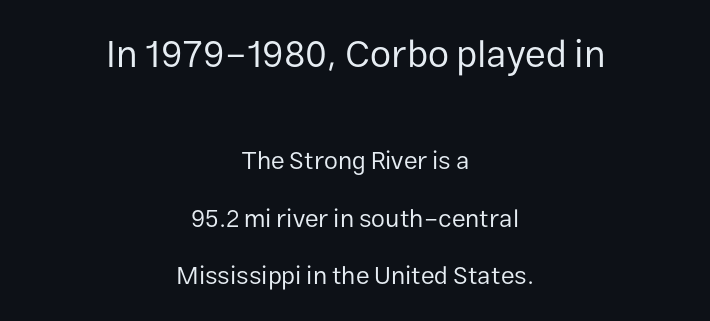
Caption: standard tracking, unaltered. Font category for this specimen: sans-serif. The space beneath each line is pristine and unruled. Each letter keeps its own natural width here, so spacing adapts to shape.
